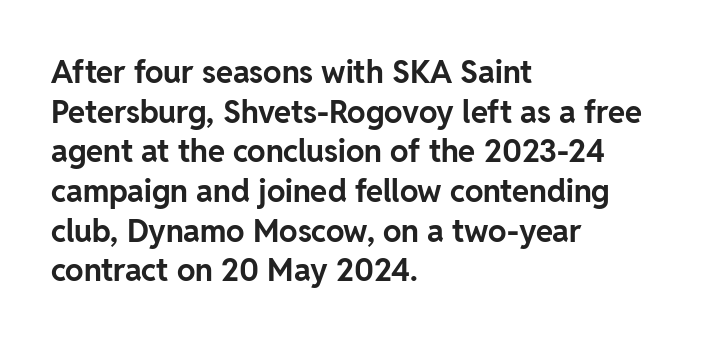
Q: Is the text bold? A: Yes.
Q: Is the text italic (slanted)? A: No, it is upright.
Q: Is the typeface a serif or a sans-serif typeface? A: Sans-serif.
Q: Is the text underlined? A: No.
Q: How is the paragraph aligned? A: Left-aligned.
Q: Is the spacing between letters normal or unusually wide? A: Normal.
Q: Is the spacing between lines tight, normal or loose? A: Normal.
Q: Width (condensed, normal, or wide)? A: Normal.
Q: Stroke contrast? A: Low.
Q: x-height? A: Medium.
Q: Monospaced? A: No.
